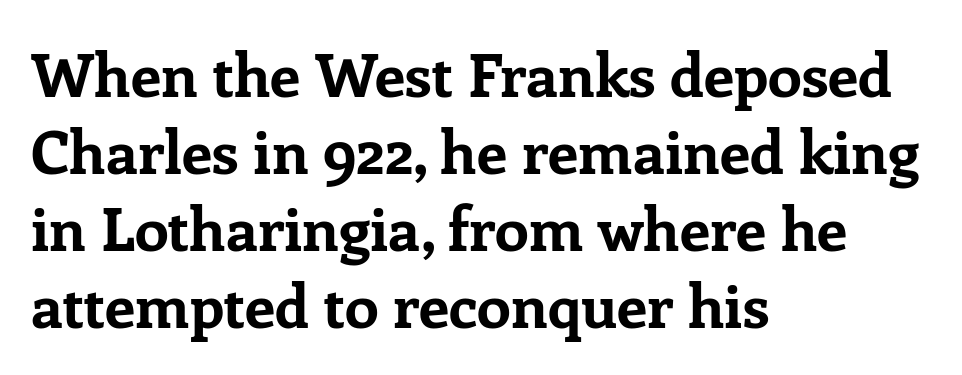
Posture: vertical. Underlining? Definitely not there. A serif font was chosen for this passage. The face used here is rendered with its standard letterfit.
